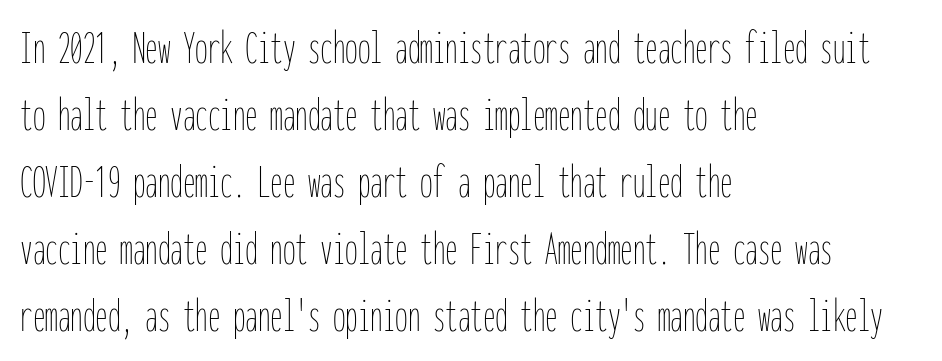
{"italic": "no", "bold": "no", "weight": "thin", "width": "condensed", "stroke_contrast": "low", "x_height": "medium", "monospaced": "yes", "underline": "no", "align": "left", "line_spacing": "normal", "line_spacing_ratio": 1.34, "letter_spacing": "normal", "letter_spacing_em": 0.0, "glyph_px": 50}
